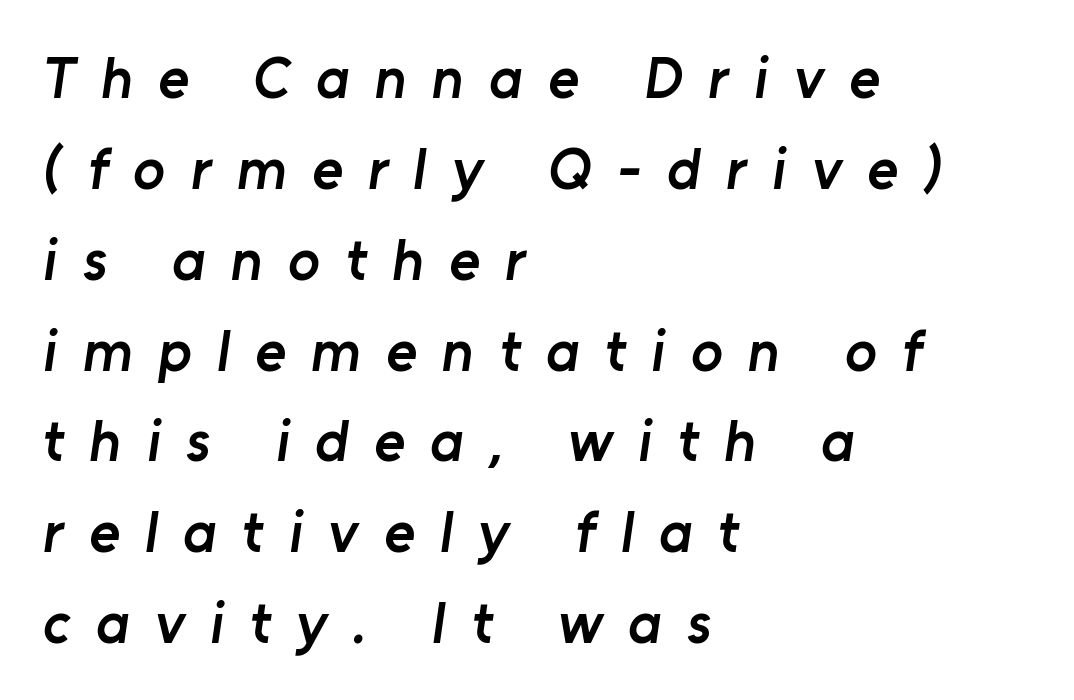
Note: no serifs on the glyphs. Vertical spacing — default. These words are printed semibold, heavier than regular yet not bold. Letter spacing: wide. Character widths vary here, with narrow letters taking less room than wide ones. Where is the straight margin? On the left.
